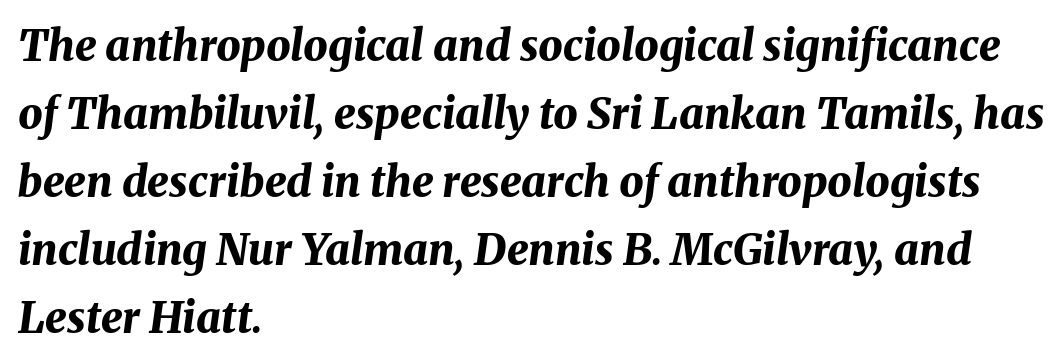
Vertical spacing — default. Horizontal alignment here is leftward, the default for most running prose. Check the space under the baseline: it is left empty. The letters sit at their default tracking, neither squeezed nor spread. Typesetter's note: full bold, strokes at maximum text heaviness.
